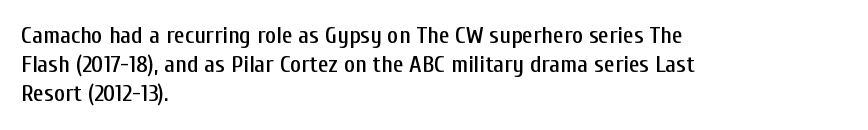
The image shows 24 px text type, upright; set left-aligned, line spacing 1.21x, normal letter spacing, not underlined.
